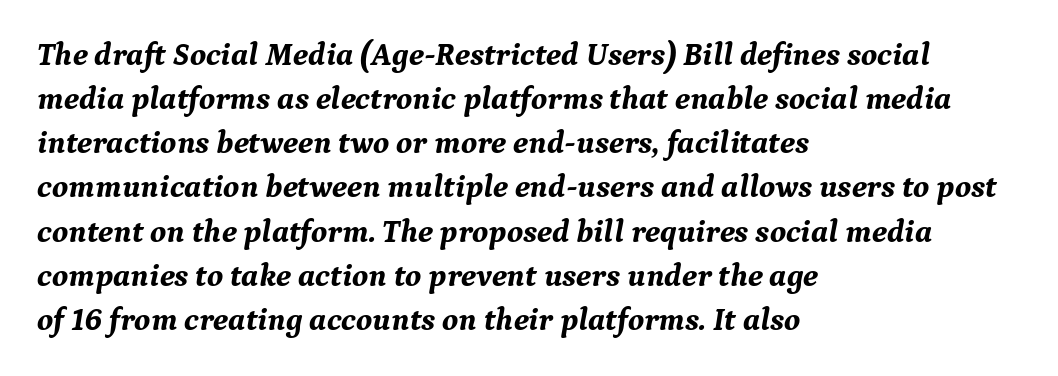
{"serif": "yes", "italic": "yes", "lean": "right", "slant_degrees": 9, "bold": "yes", "weight": "bold", "width": "normal", "stroke_contrast": "medium", "x_height": "medium", "monospaced": "no", "underline": "no", "align": "left", "line_spacing": "normal", "line_spacing_ratio": 1.38, "letter_spacing": "normal", "letter_spacing_em": 0.0, "glyph_px": 32}
